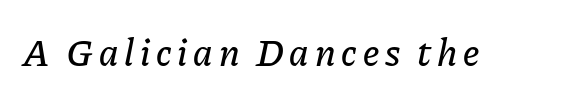
The image shows 38 px text type, italic (leaning right); set not underlined; low stroke contrast and a medium x-height.
